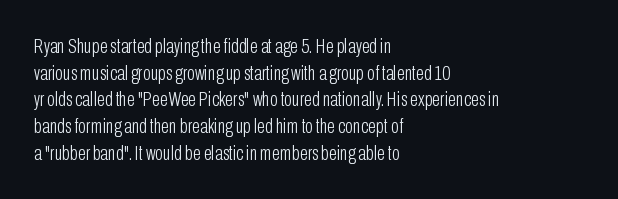
Summary of weight: not heavy and not bold. The vertical gap from one line to the next is medium. The type is set solid horizontally, with unmodified tracking. No italicization has been applied; the sample stays upright. The paragraph shown leans on its left margin. The gap between lines stays unmarked.
